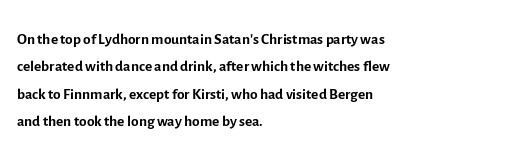
The image shows 22 px text type, upright; set left-aligned, line spacing 1.24x, normal letter spacing, not underlined.
